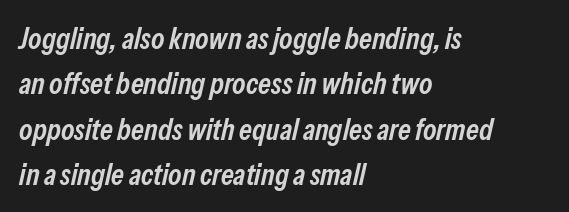
{"italic": "yes", "lean": "right", "slant_degrees": 13, "bold": "semi", "weight": "semibold", "width": "condensed", "stroke_contrast": "low", "x_height": "medium", "monospaced": "no", "underline": "no", "align": "left", "line_spacing": "normal", "line_spacing_ratio": 1.51, "letter_spacing": "normal", "letter_spacing_em": 0.0, "glyph_px": 30}
